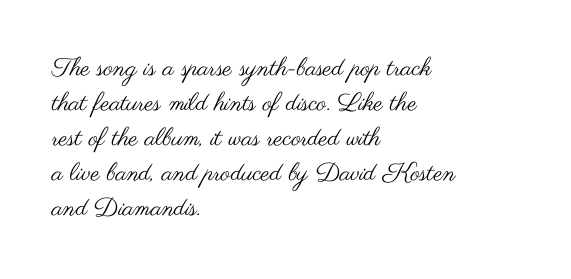
Nobody drew a line under any word here. The passage is arranged the way most books set body copy — flush left. Is the stroke heavy? The answer is a plain regular-or-lighter. Nobody touched the tracking dial on this one. The space between consecutive lines is moderate.
